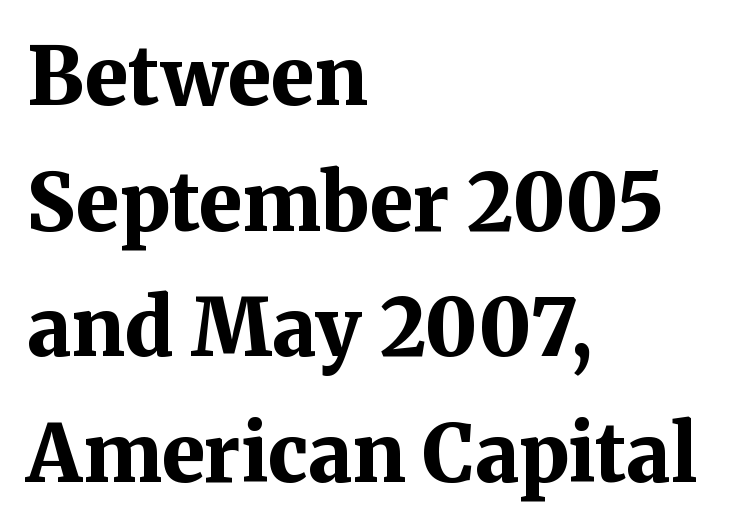
Q: Is the text bold? A: Yes.
Q: Is the text italic (slanted)? A: No, it is upright.
Q: Is the typeface a serif or a sans-serif typeface? A: Serif.
Q: Is the text underlined? A: No.
Q: How is the paragraph aligned? A: Left-aligned.
Q: Is the spacing between letters normal or unusually wide? A: Normal.
Q: Is the spacing between lines tight, normal or loose? A: Normal.
Q: Width (condensed, normal, or wide)? A: Normal.
Q: Stroke contrast? A: Medium.
Q: x-height? A: Medium.
Q: Monospaced? A: No.
